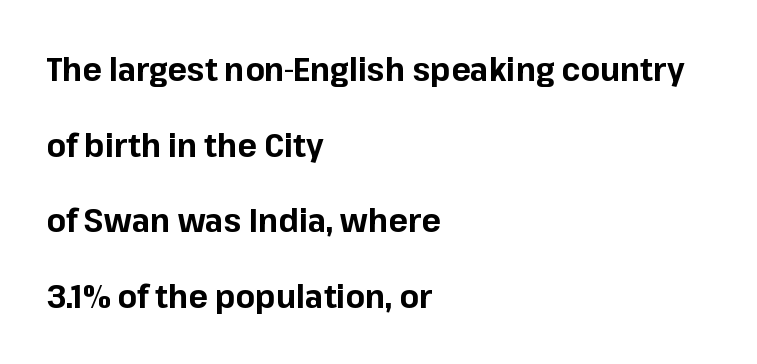
The image shows 32 px bold sans-serif type, upright; set left-aligned, loose line spacing (2.36x), normal letter spacing, not underlined; low stroke contrast and a medium x-height.
